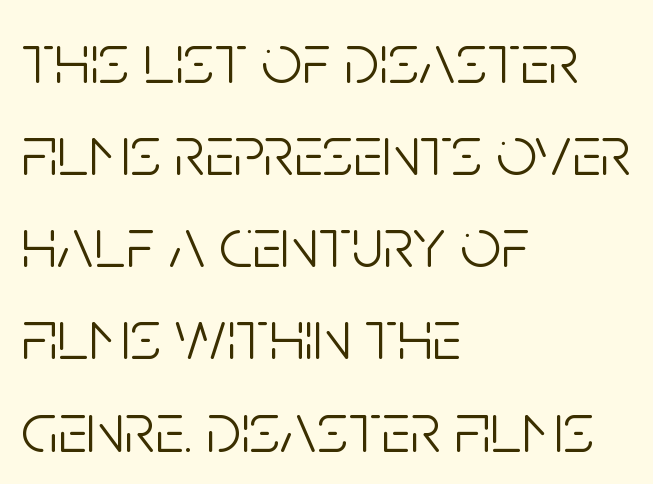
The glyphs are unaccompanied by any horizontal stroke below them. The text was rendered using a sans face with plain stroke endings. What's the leading like? Ordinary, nothing unusual. Varying glyph widths throughout — classic text-font behaviour.
